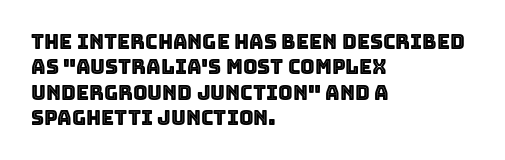
Layout note: lines flush left. The zone under the glyphs is completely vacant. The gaps between neighbouring characters are ordinary and unremarkable. Ascenders rise straight up at ninety degrees. Leading matches the norm, producing a regular column.
